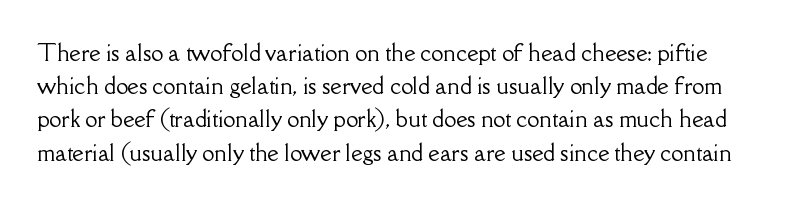
Q: Is the text italic (slanted)? A: No, it is upright.
Q: Is the text underlined? A: No.
Q: Is the spacing between letters normal or unusually wide? A: Normal.
Q: Is the spacing between lines tight, normal or loose? A: Normal.
